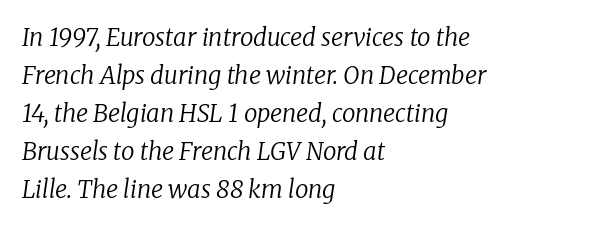
Q: Is the text bold? A: No.
Q: Is the text italic (slanted)? A: Yes, it leans right by about 8 degrees.
Q: Is the text underlined? A: No.
Q: How is the paragraph aligned? A: Left-aligned.
Q: Is the spacing between letters normal or unusually wide? A: Normal.
Q: Is the spacing between lines tight, normal or loose? A: Normal.
